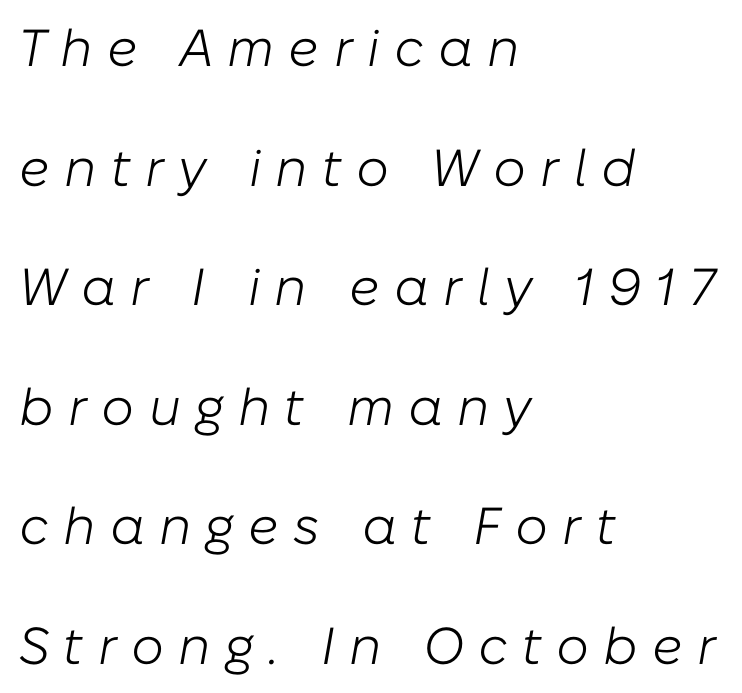
The image shows 52 px light type, italic (leaning right); set left-aligned, loose line spacing (2.3x), unusually wide letter spacing (+0.27 em), not underlined; low stroke contrast and a medium x-height.
